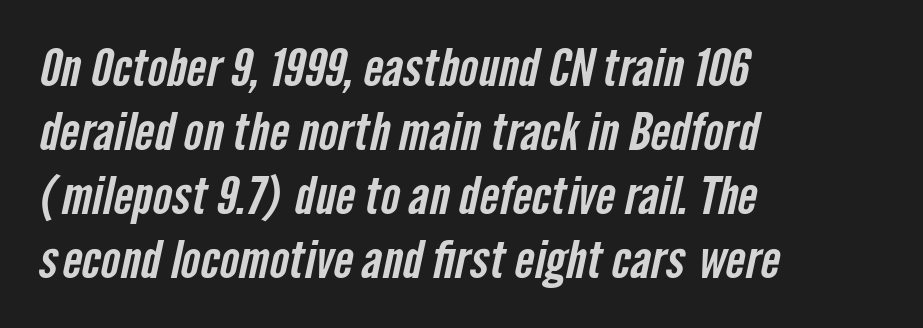
{"serif": "no", "width": "condensed", "stroke_contrast": "low", "x_height": "medium", "monospaced": "no", "underline": "no", "align": "left", "line_spacing_ratio": 1.23, "letter_spacing": "normal", "letter_spacing_em": 0.0, "glyph_px": 52}
